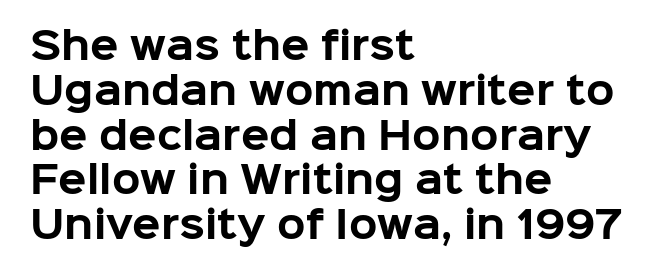
The image shows 37 px bold sans-serif type, upright; set left-aligned, line spacing 1.21x, normal letter spacing, not underlined; low stroke contrast and a medium x-height.
